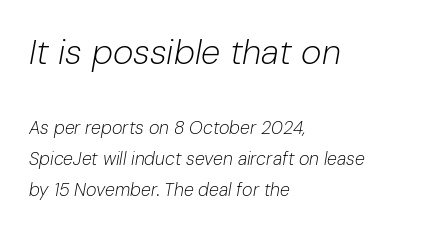
Here the designer chose a conventional face with non-uniform glyph widths. These lines were composed using italics. Type size steps down from the first block to the second. Is the type heavy? It reads as light-to-regular instead. The space directly below the letters is spotless.
